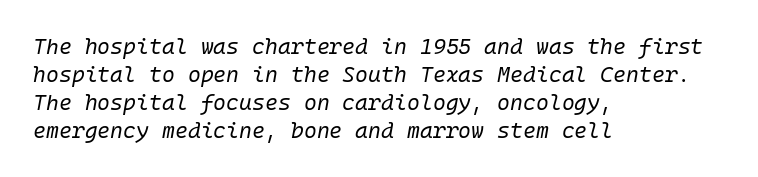
This rendering leaves character spacing at its baseline value. No chunkiness to these letters — they're not bold. The space between consecutive lines is moderate. An italicized treatment has been applied to the whole sample. Lines of text with bare space underneath.
